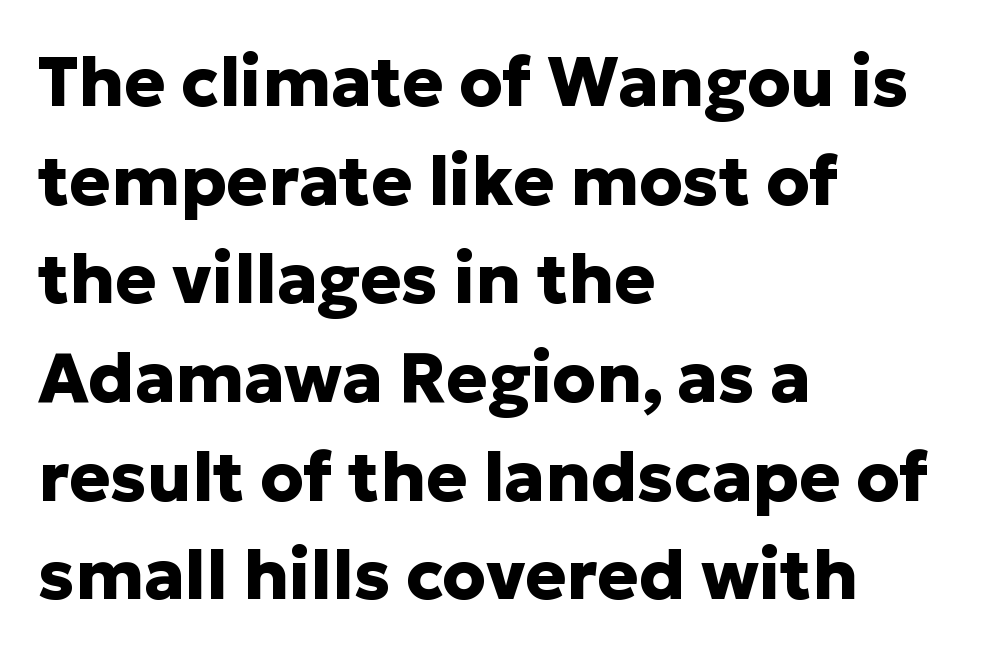
Q: Is the text bold? A: Yes.
Q: Is the text italic (slanted)? A: No, it is upright.
Q: Is the typeface a serif or a sans-serif typeface? A: Sans-serif.
Q: Is the text underlined? A: No.
Q: How is the paragraph aligned? A: Left-aligned.
Q: Is the spacing between letters normal or unusually wide? A: Normal.
Q: Is the spacing between lines tight, normal or loose? A: Normal.
Q: Width (condensed, normal, or wide)? A: Normal.
Q: Stroke contrast? A: Low.
Q: x-height? A: Medium.
Q: Monospaced? A: No.
